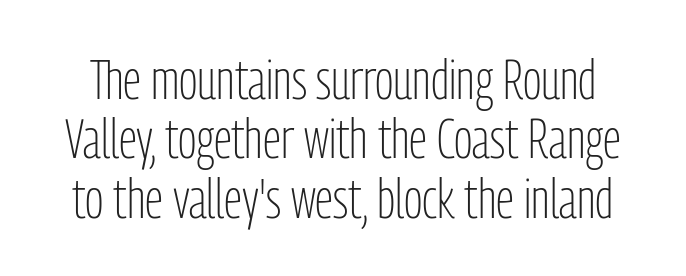
Q: Is the text bold? A: No.
Q: Is the text italic (slanted)? A: No, it is upright.
Q: Is the typeface a serif or a sans-serif typeface? A: Sans-serif.
Q: Is the text underlined? A: No.
Q: Is the spacing between letters normal or unusually wide? A: Normal.
Q: Is the spacing between lines tight, normal or loose? A: Tight.
Q: Width (condensed, normal, or wide)? A: Condensed.
Q: Stroke contrast? A: Low.
Q: x-height? A: Medium.
Q: Monospaced? A: No.
